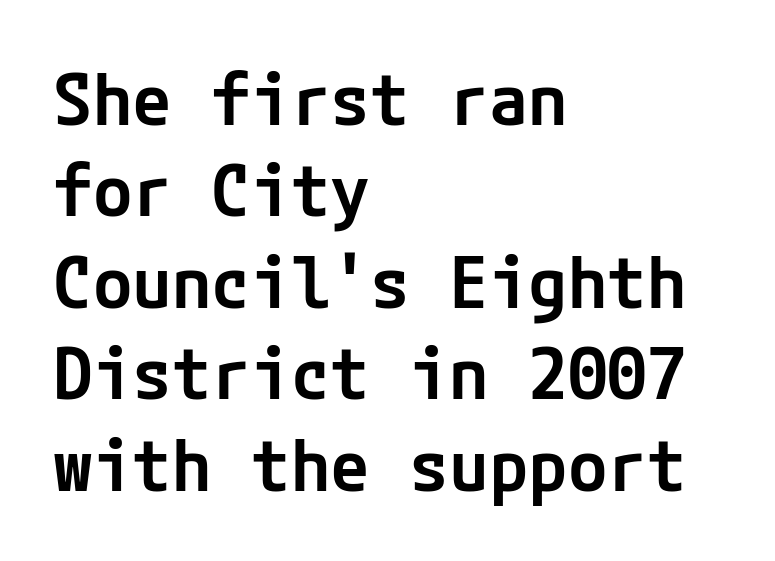
The image shows 72 px semibold sans-serif type, upright; set left-aligned, normal line spacing (1.27x), normal letter spacing, not underlined; low stroke contrast and a medium x-height.
